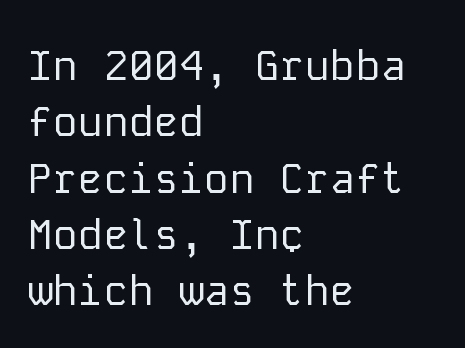
Think of a typewriter: that constant character pitch is what you see here. Horizontal alignment here is leftward, the default for most running prose. Is there any slant? The stems are plumb. Vertical spacing — default.
